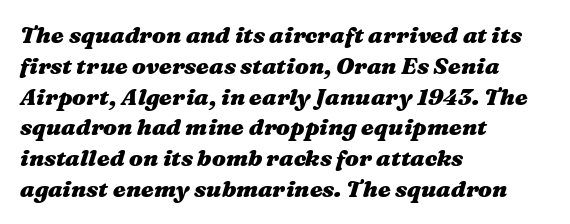
{"italic": "yes", "lean": "right", "slant_degrees": 16, "bold": "yes", "underline": "no", "align": "left", "line_spacing": "normal", "line_spacing_ratio": 1.34, "letter_spacing": "normal", "letter_spacing_em": 0.0, "glyph_px": 23}
